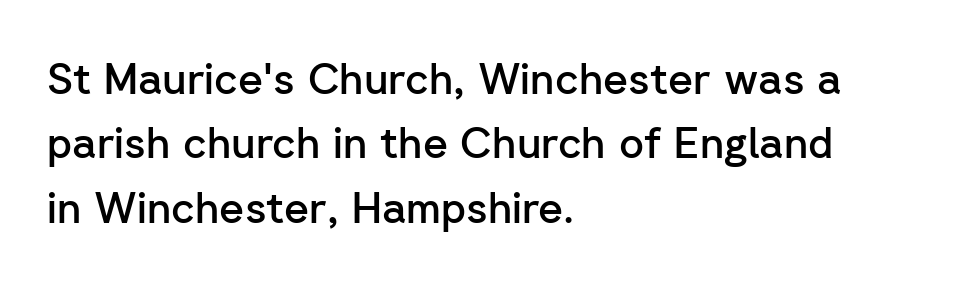
{"serif": "no", "italic": "no", "bold": "semi", "weight": "semibold", "width": "normal", "stroke_contrast": "low", "x_height": "medium", "monospaced": "no", "underline": "no", "align": "left", "line_spacing": "normal", "line_spacing_ratio": 1.5, "letter_spacing": "normal", "letter_spacing_em": 0.0, "glyph_px": 43}
